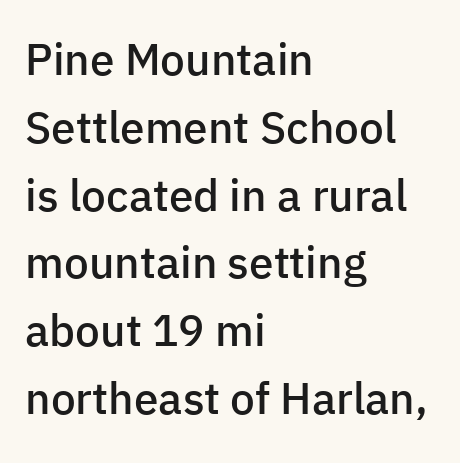
There is no visible air inserted between adjacent glyphs. The rendering uses natural spacing where letterforms have individual widths. No italicization has been applied; the sample stays upright. Each row of text sits above clean, open space.
